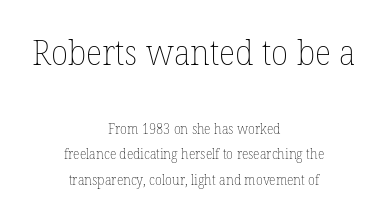
{"italic": "no", "bold": "no", "weight": "thin", "width": "normal", "stroke_contrast": "low", "x_height": "medium", "monospaced": "no", "underline": "no", "align": "center", "line_spacing_ratio": 1.82, "letter_spacing": "normal", "letter_spacing_em": 0.0, "larger_block": "first", "size_ratio": 2.5, "glyph_px": 35}
